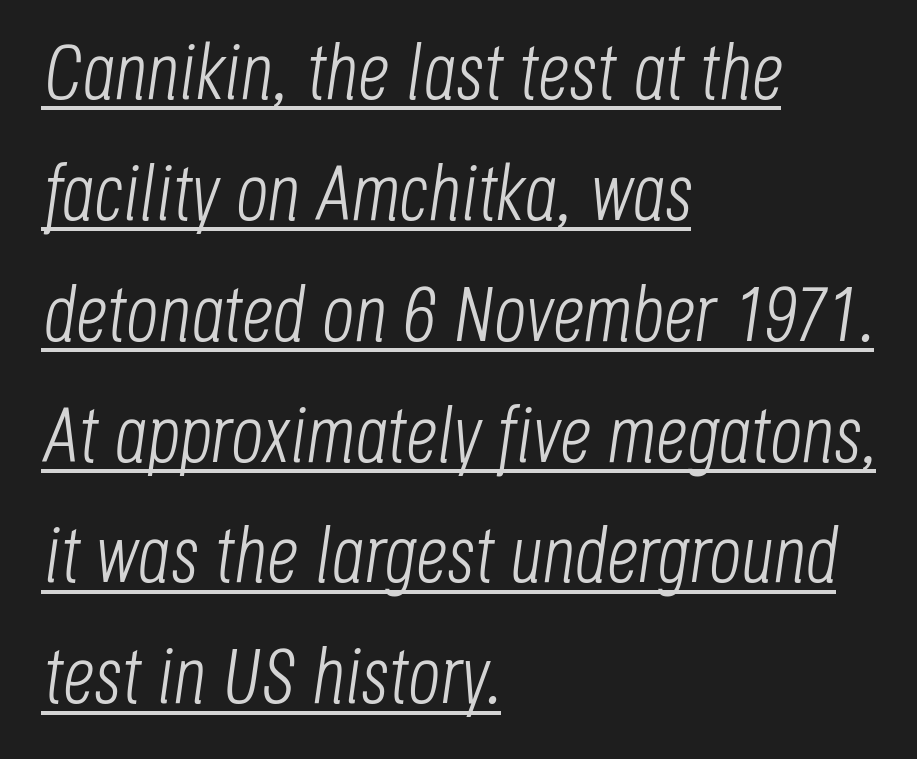
The image shows 79 px light, condensed type, italic (leaning right); set left-aligned, normal line spacing (1.53x), normal letter spacing, underlined; low stroke contrast and a large x-height.
